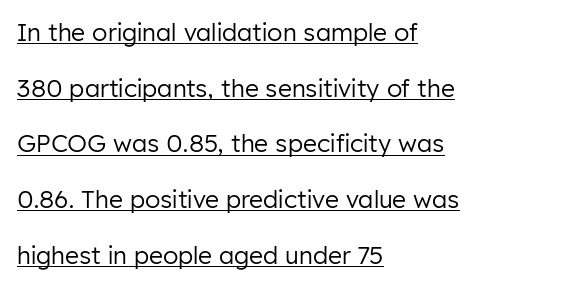
The face used here appears with an underline applied. Typeset ragged right — the left edge is the straight one. Weight: regular or lighter. A roman cut, with each character standing at attention.
